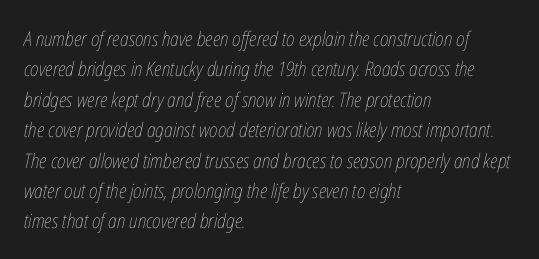
{"italic": "yes", "lean": "right", "slant_degrees": 12, "bold": "no", "underline": "no", "align": "left", "line_spacing": "normal", "line_spacing_ratio": 1.52, "letter_spacing": "normal", "letter_spacing_em": 0.0, "glyph_px": 20}
